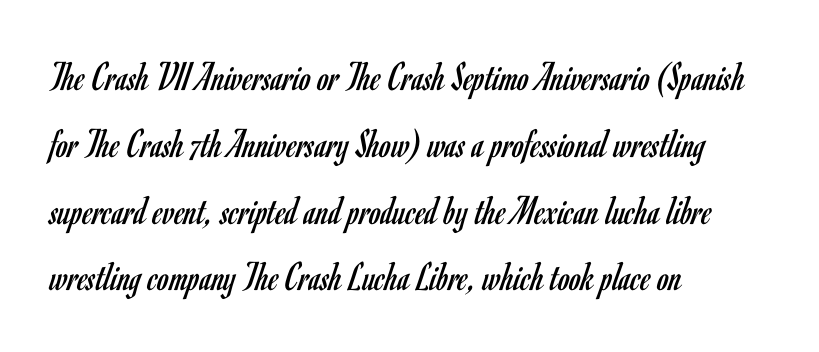
Q: Is the text bold? A: No.
Q: Is the text italic (slanted)? A: Yes.
Q: Is the typeface a serif or a sans-serif typeface? A: Sans-serif.
Q: Is the text underlined? A: No.
Q: How is the paragraph aligned? A: Left-aligned.
Q: Is the spacing between letters normal or unusually wide? A: Normal.
Q: Is the spacing between lines tight, normal or loose? A: Normal.
Q: Width (condensed, normal, or wide)? A: Condensed.
Q: Stroke contrast? A: Low.
Q: x-height? A: Small.
Q: Monospaced? A: No.
